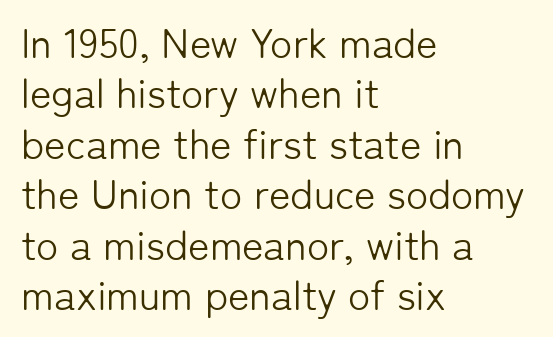
{"serif": "no", "italic": "no", "bold": "no", "weight": "light", "width": "normal", "stroke_contrast": "low", "x_height": "medium", "monospaced": "no", "underline": "no", "align": "left", "line_spacing_ratio": 1.23, "letter_spacing": "normal", "letter_spacing_em": 0.0, "glyph_px": 41}
